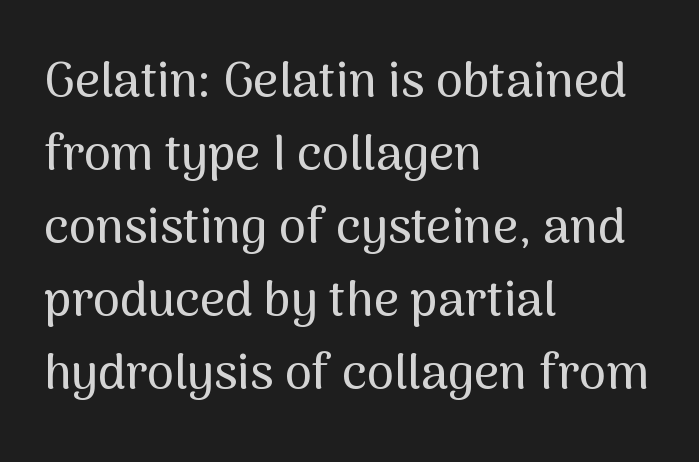
{"serif": "no", "italic": "no", "width": "normal", "stroke_contrast": "medium", "x_height": "medium", "monospaced": "no", "underline": "no", "align": "left", "line_spacing": "normal", "line_spacing_ratio": 1.49, "letter_spacing": "normal", "letter_spacing_em": 0.0, "glyph_px": 49}
